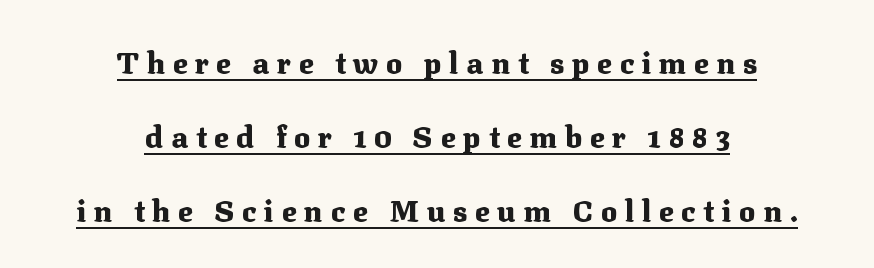
The passage shown is typed in a proportional face where columns would drift. The rendering shows small feet on the letterforms — a serif design. The axis of the letterforms is exactly vertical. If you measured baseline to baseline, you'd find a long distance. Words appear elongated and porous because spacing is wide.
